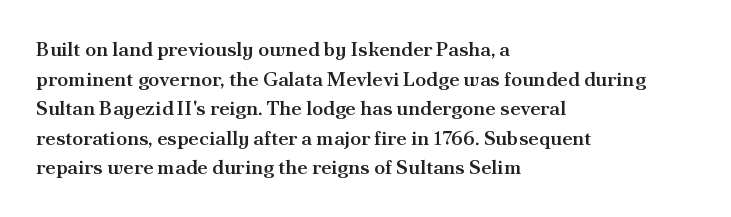
{"italic": "no", "bold": "semi", "underline": "no", "align": "left", "line_spacing": "normal", "line_spacing_ratio": 1.48, "letter_spacing": "normal", "letter_spacing_em": 0.0, "glyph_px": 20}
